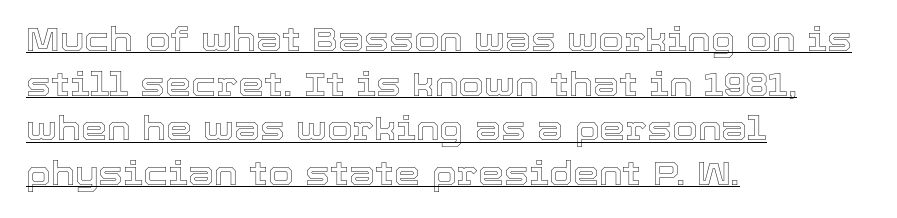
The image shows 33 px text type, upright; set left-aligned, normal line spacing (1.35x), normal letter spacing, underlined; a medium x-height.
